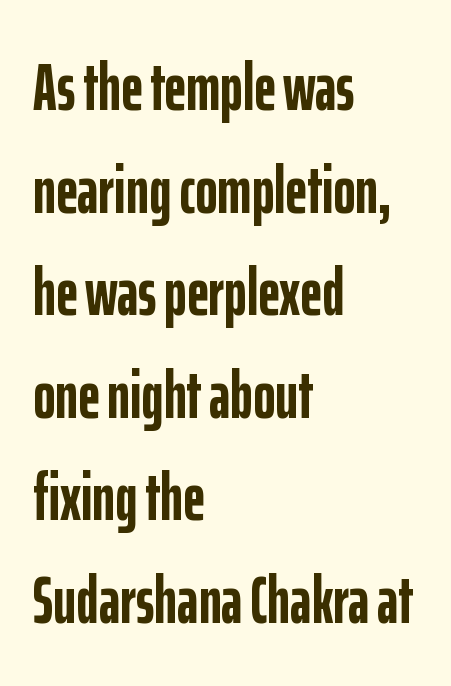
Q: Is the text bold? A: Yes.
Q: Is the text italic (slanted)? A: No, it is upright.
Q: Is the typeface a serif or a sans-serif typeface? A: Sans-serif.
Q: Is the text underlined? A: No.
Q: How is the paragraph aligned? A: Left-aligned.
Q: Is the spacing between letters normal or unusually wide? A: Normal.
Q: Is the spacing between lines tight, normal or loose? A: Normal.
Q: Width (condensed, normal, or wide)? A: Condensed.
Q: Stroke contrast? A: Low.
Q: x-height? A: Medium.
Q: Monospaced? A: No.
